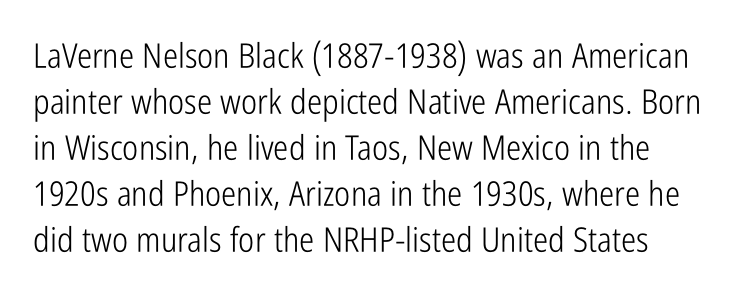
{"serif": "no", "italic": "no", "bold": "no", "weight": "light", "width": "condensed", "stroke_contrast": "low", "x_height": "medium", "monospaced": "no", "underline": "no", "line_spacing": "normal", "line_spacing_ratio": 1.35, "letter_spacing": "normal", "letter_spacing_em": 0.0, "glyph_px": 34}
